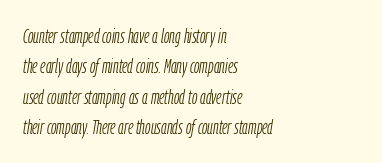
Q: Is the text bold? A: No.
Q: Is the text italic (slanted)? A: Yes, it leans right by about 9 degrees.
Q: Is the text underlined? A: No.
Q: How is the paragraph aligned? A: Left-aligned.
Q: Is the spacing between letters normal or unusually wide? A: Normal.
Q: Is the spacing between lines tight, normal or loose? A: Normal.
